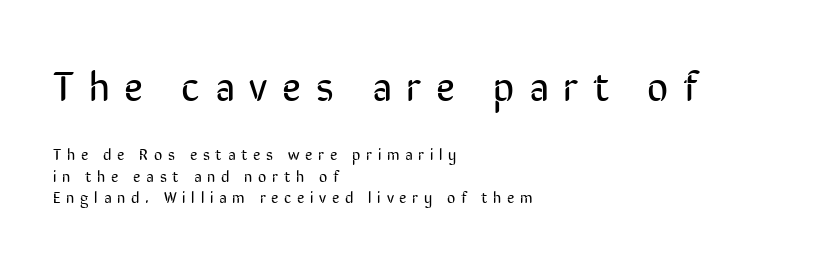
Q: Is the text bold? A: No.
Q: Is the text italic (slanted)? A: No, it is upright.
Q: Is the typeface a serif or a sans-serif typeface? A: Sans-serif.
Q: Is the text underlined? A: No.
Q: How is the paragraph aligned? A: Left-aligned.
Q: Is the spacing between letters normal or unusually wide? A: Unusually wide.
Q: Is the spacing between lines tight, normal or loose? A: Normal.
Q: Which block of text is set in a larger size, the first (top) or the second (bottom)? A: The first (top) one.
Q: Width (condensed, normal, or wide)? A: Condensed.
Q: Stroke contrast? A: Low.
Q: x-height? A: Medium.
Q: Monospaced? A: No.
